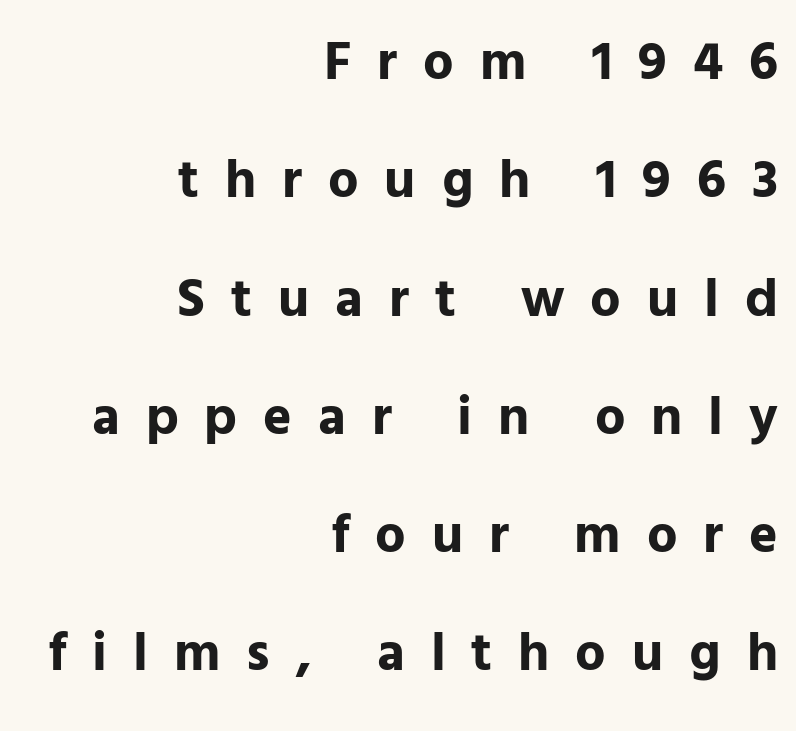
Compared with a flush-left layout, this one pins lines to the opposite, right side. Font category for this specimen: sans-serif. Any mark beneath the type? The region is blank. You could not count columns in this text — the font is proportionally spaced. Heft: maximum for text — a bold.
